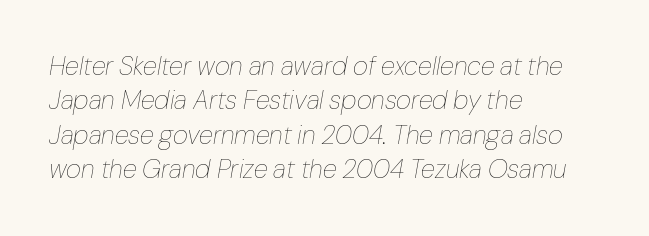
Q: Is the text bold? A: No.
Q: Is the text italic (slanted)? A: Yes, it leans right by about 10 degrees.
Q: Is the text underlined? A: No.
Q: How is the paragraph aligned? A: Left-aligned.
Q: Is the spacing between letters normal or unusually wide? A: Normal.
Q: Is the spacing between lines tight, normal or loose? A: Normal.
